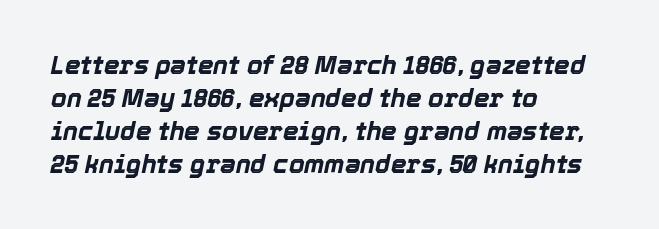
Q: Is the text bold? A: Yes.
Q: Is the text italic (slanted)? A: Yes, it leans right by about 12 degrees.
Q: Is the text underlined? A: No.
Q: How is the paragraph aligned? A: Left-aligned.
Q: Is the spacing between letters normal or unusually wide? A: Normal.
Q: Is the spacing between lines tight, normal or loose? A: Normal.
